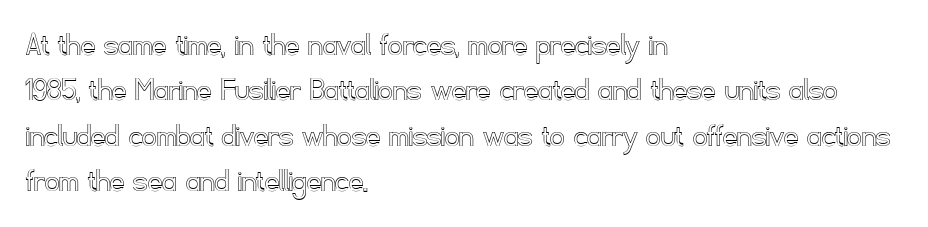
The image shows 35 px text type, upright; set left-aligned, normal line spacing (1.3x), normal letter spacing, not underlined; a small x-height.
